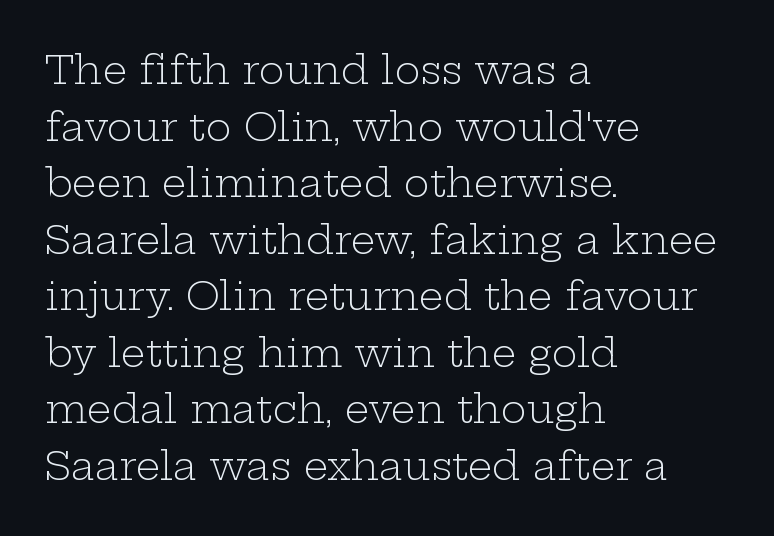
{"serif": "yes", "italic": "no", "bold": "no", "weight": "light", "width": "wide", "stroke_contrast": "low", "x_height": "medium", "monospaced": "no", "underline": "no", "align": "left", "line_spacing": "normal", "line_spacing_ratio": 1.45, "letter_spacing": "normal", "letter_spacing_em": 0.0, "glyph_px": 39}
